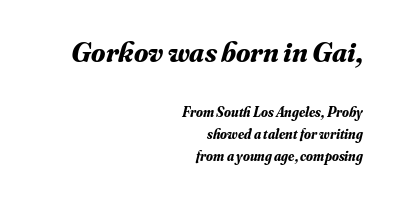
{"serif": "yes", "italic": "yes", "lean": "right", "slant_degrees": 16, "bold": "yes", "weight": "bold", "width": "normal", "stroke_contrast": "medium", "x_height": "small", "monospaced": "no", "underline": "no", "align": "right", "line_spacing": "normal", "line_spacing_ratio": 1.6, "letter_spacing": "normal", "letter_spacing_em": 0.0, "larger_block": "first", "size_ratio": 2.07, "glyph_px": 29}
